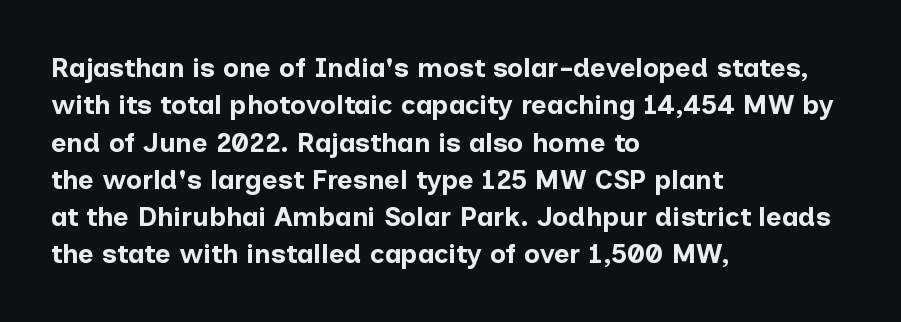
The image shows 27 px bold type, upright; set left-aligned, normal line spacing (1.38x), normal letter spacing, not underlined.
